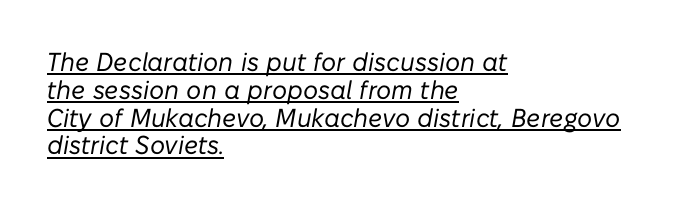
Q: Is the text bold? A: No.
Q: Is the text italic (slanted)? A: Yes, it leans right by about 10 degrees.
Q: Is the text underlined? A: Yes.
Q: How is the paragraph aligned? A: Left-aligned.
Q: Is the spacing between letters normal or unusually wide? A: Normal.
Q: Is the spacing between lines tight, normal or loose? A: Tight.
